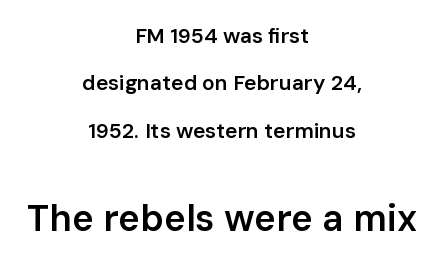
Do the characters align in a grid? No, the font is proportional. Top chunk: small. Bottom chunk: large. In terms of letterform style, serifs are entirely absent. When letters stand straight like this, we call the style roman or upright. How would I describe the line gaps? Wide and relaxed.
